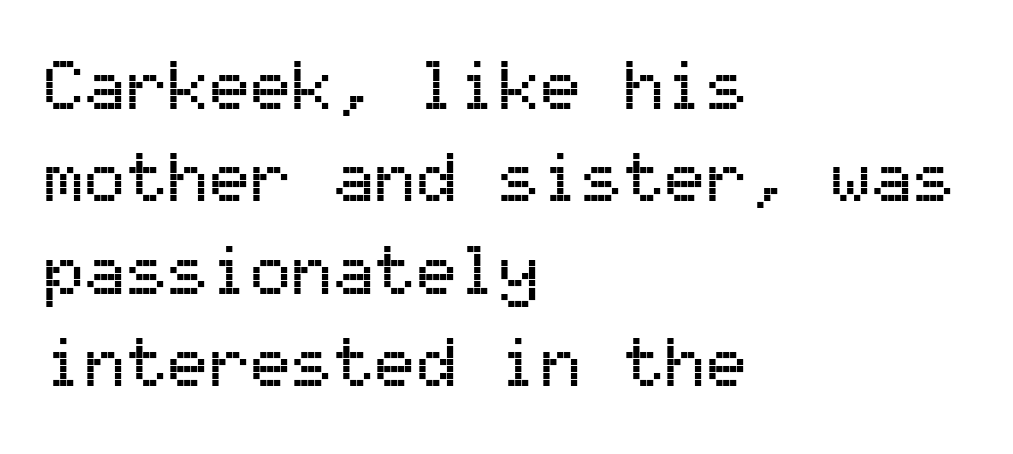
{"serif": "no", "italic": "no", "width": "normal", "stroke_contrast": "medium", "x_height": "medium", "monospaced": "yes", "underline": "no", "align": "left", "line_spacing": "normal", "line_spacing_ratio": 1.34, "letter_spacing": "normal", "letter_spacing_em": 0.0, "glyph_px": 69}
